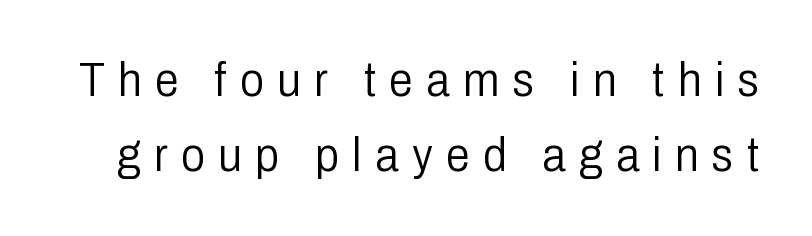
Rendered with straight, roman letterforms. The words here are not underlined. Look at the bottom of the vertical strokes: they stop flat, with no serifs. The letterforms stand isolated, each surrounded by extra space. Note the varied advance widths — an 'i' is clearly narrower than an 'm'.
